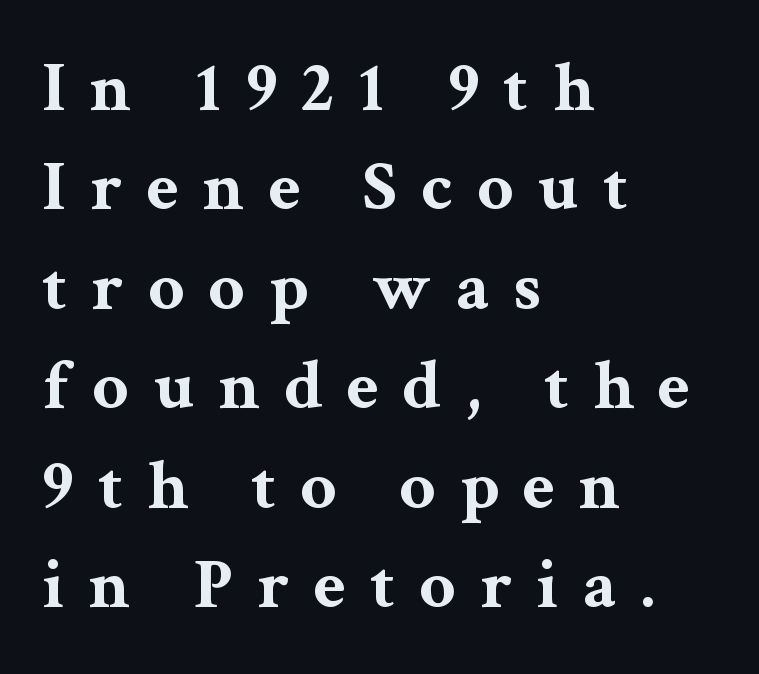
Descenders hang freely into open space. Teacher's note: observe the even left margin — that is flush-left alignment. Characters remain perfectly vertical along every line. Each letter keeps its own natural width here, so spacing adapts to shape. Caption: bold face, heavy strokes. A typesetter would call this heavily tracked-out type.
